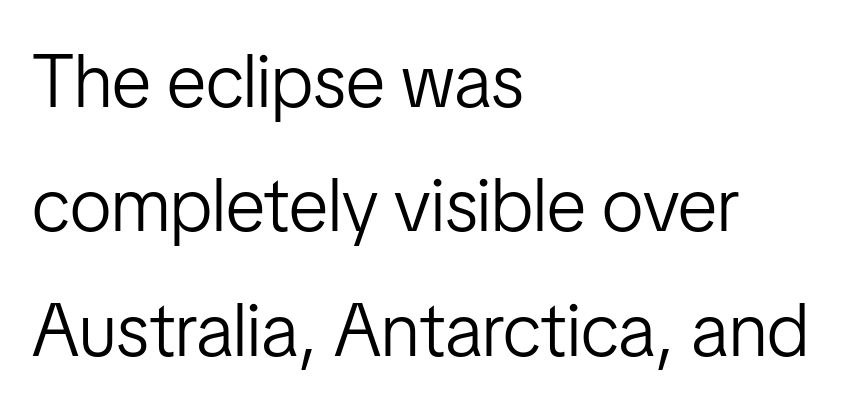
The image shows 75 px light, condensed sans-serif type, upright; set left-aligned, normal line spacing (1.66x), normal letter spacing, not underlined; low stroke contrast and a medium x-height.
